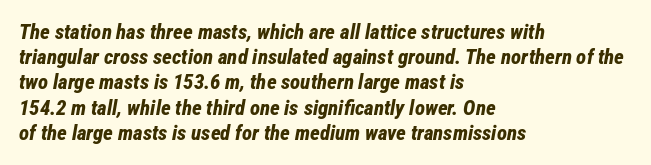
Q: Is the text bold? A: Yes.
Q: Is the text italic (slanted)? A: Yes, it leans right by about 12 degrees.
Q: Is the text underlined? A: No.
Q: How is the paragraph aligned? A: Left-aligned.
Q: Is the spacing between letters normal or unusually wide? A: Normal.
